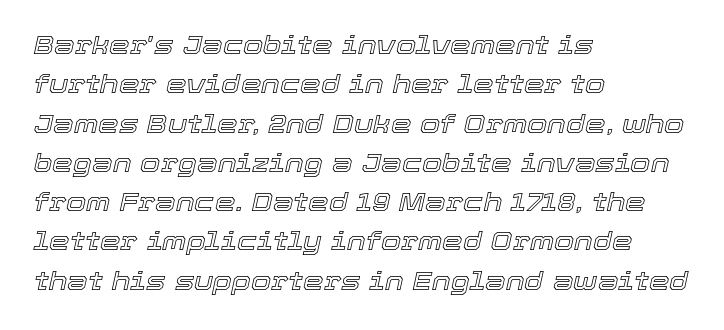
{"italic": "yes", "lean": "right", "slant_degrees": 12, "underline": "no", "align": "left", "line_spacing": "normal", "line_spacing_ratio": 1.51, "letter_spacing": "normal", "letter_spacing_em": 0.0, "glyph_px": 26}
